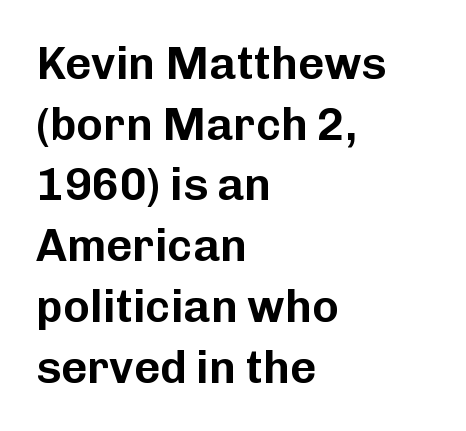
Q: Is the text italic (slanted)? A: No, it is upright.
Q: Is the typeface a serif or a sans-serif typeface? A: Sans-serif.
Q: Is the text underlined? A: No.
Q: How is the paragraph aligned? A: Left-aligned.
Q: Is the spacing between letters normal or unusually wide? A: Normal.
Q: Is the spacing between lines tight, normal or loose? A: Normal.
Q: Width (condensed, normal, or wide)? A: Normal.
Q: Stroke contrast? A: Low.
Q: x-height? A: Medium.
Q: Monospaced? A: No.
